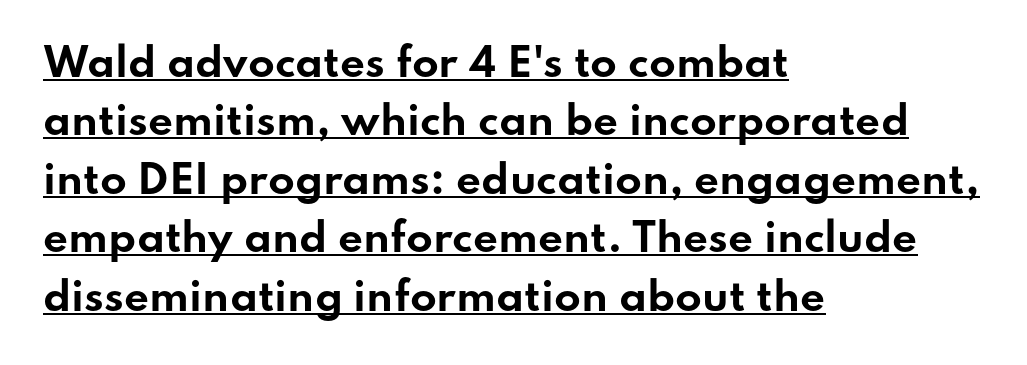
Q: Is the text bold? A: Yes.
Q: Is the text italic (slanted)? A: No, it is upright.
Q: Is the typeface a serif or a sans-serif typeface? A: Sans-serif.
Q: Is the text underlined? A: Yes.
Q: How is the paragraph aligned? A: Left-aligned.
Q: Is the spacing between letters normal or unusually wide? A: Normal.
Q: Is the spacing between lines tight, normal or loose? A: Normal.
Q: Width (condensed, normal, or wide)? A: Wide.
Q: Stroke contrast? A: Low.
Q: x-height? A: Small.
Q: Monospaced? A: No.
